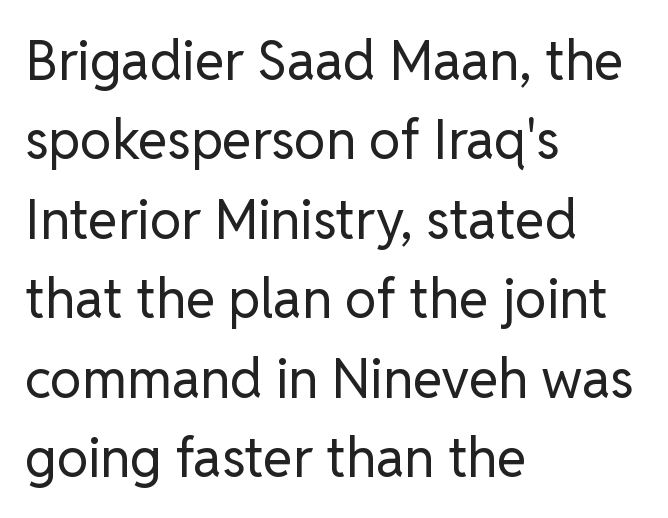
The image shows 54 px regular-weight sans-serif type, upright; set left-aligned, normal line spacing (1.47x), normal letter spacing, not underlined; low stroke contrast and a medium x-height.
